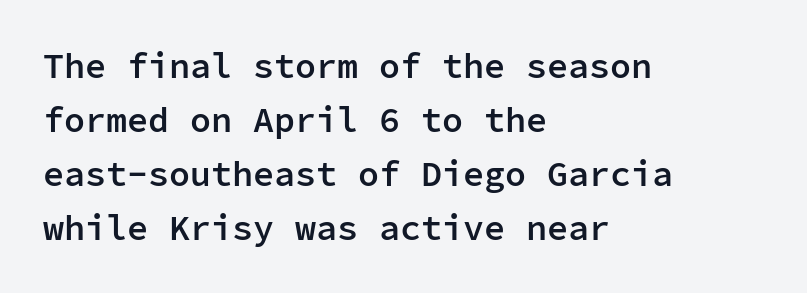
Q: Is the text bold? A: Semi-bold.
Q: Is the text italic (slanted)? A: No, it is upright.
Q: Is the typeface a serif or a sans-serif typeface? A: Sans-serif.
Q: Is the text underlined? A: No.
Q: How is the paragraph aligned? A: Left-aligned.
Q: Is the spacing between letters normal or unusually wide? A: Normal.
Q: Is the spacing between lines tight, normal or loose? A: Normal.
Q: Width (condensed, normal, or wide)? A: Normal.
Q: Stroke contrast? A: Low.
Q: x-height? A: Medium.
Q: Monospaced? A: Yes.
